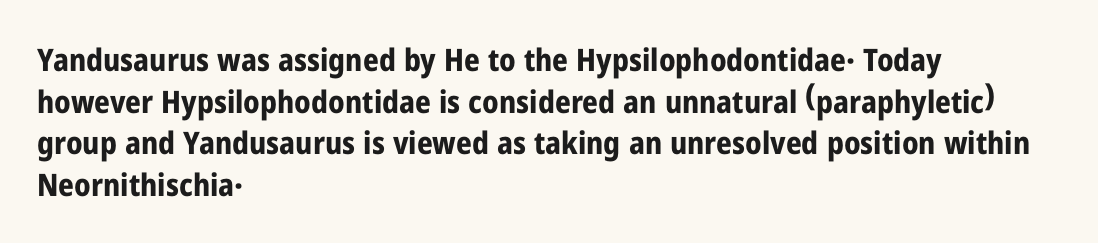
The image shows 31 px bold, condensed sans-serif type, upright; set left-aligned, normal line spacing (1.34x), normal letter spacing, not underlined; low stroke contrast and a medium x-height.
